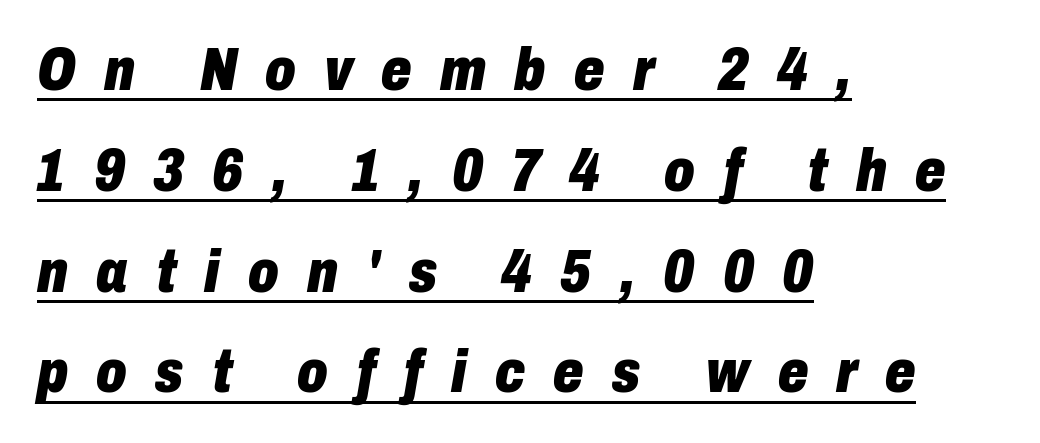
{"italic": "yes", "lean": "right", "slant_degrees": 10, "bold": "yes", "weight": "heavy", "width": "condensed", "stroke_contrast": "low", "x_height": "medium", "monospaced": "no", "underline": "yes", "align": "left", "line_spacing": "normal", "line_spacing_ratio": 1.68, "letter_spacing": "wide", "letter_spacing_em": 0.47, "glyph_px": 60}
